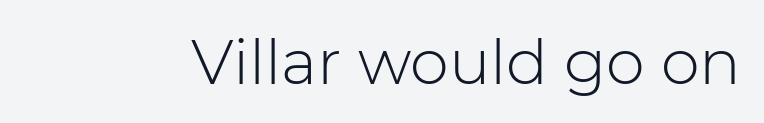
{"serif": "no", "italic": "no", "bold": "no", "weight": "light", "width": "normal", "stroke_contrast": "low", "x_height": "medium", "monospaced": "no", "underline": "no", "letter_spacing": "normal", "letter_spacing_em": 0.0, "glyph_px": 62}
